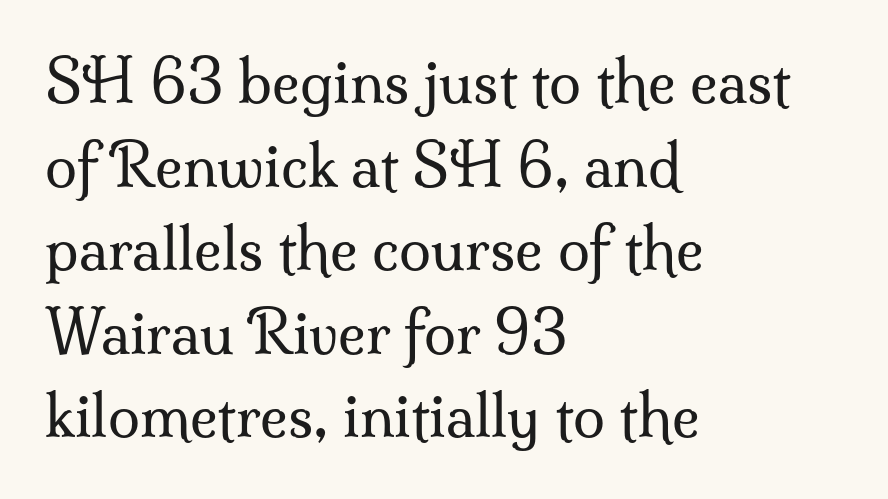
{"serif": "yes", "italic": "no", "bold": "no", "weight": "regular", "width": "normal", "stroke_contrast": "medium", "x_height": "small", "monospaced": "no", "underline": "no", "align": "left", "line_spacing": "normal", "line_spacing_ratio": 1.44, "letter_spacing": "normal", "letter_spacing_em": 0.0, "glyph_px": 58}
